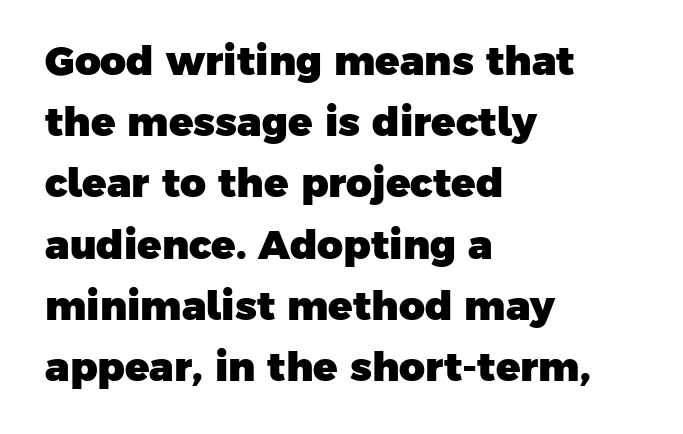
Q: Is the text bold? A: Yes.
Q: Is the typeface a serif or a sans-serif typeface? A: Sans-serif.
Q: Is the text underlined? A: No.
Q: How is the paragraph aligned? A: Left-aligned.
Q: Is the spacing between letters normal or unusually wide? A: Normal.
Q: Is the spacing between lines tight, normal or loose? A: Normal.
Q: Width (condensed, normal, or wide)? A: Normal.
Q: Stroke contrast? A: Low.
Q: x-height? A: Medium.
Q: Monospaced? A: No.
